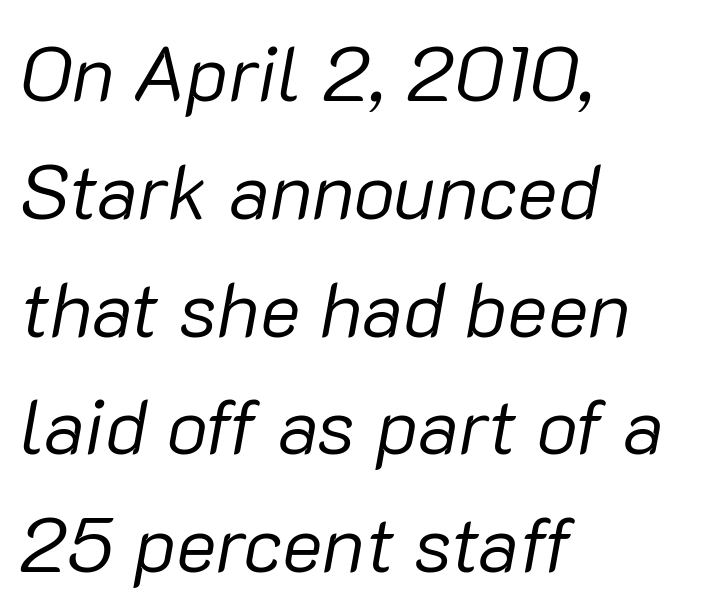
{"italic": "yes", "lean": "right", "slant_degrees": 10, "bold": "no", "weight": "regular", "width": "normal", "stroke_contrast": "low", "x_height": "medium", "monospaced": "no", "underline": "no", "align": "left", "line_spacing": "normal", "line_spacing_ratio": 1.53, "letter_spacing": "normal", "letter_spacing_em": 0.0, "glyph_px": 77}
